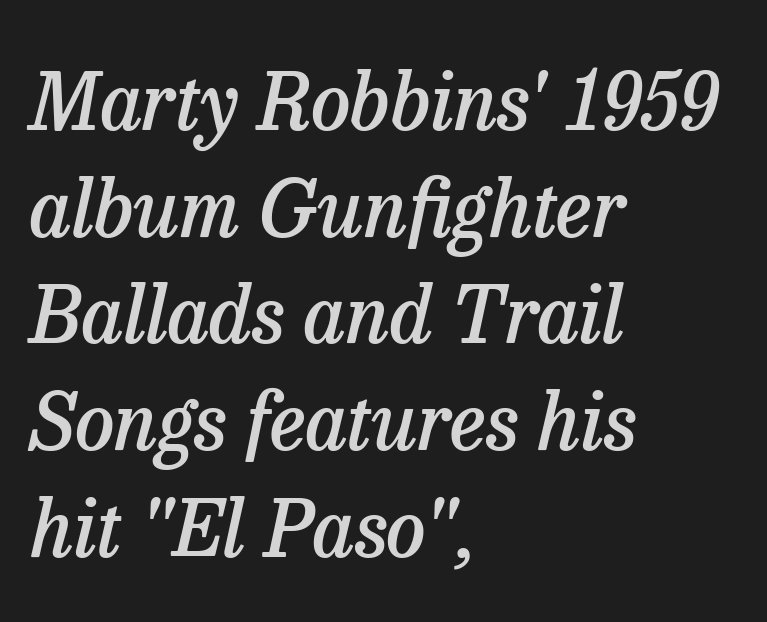
{"serif": "yes", "italic": "yes", "lean": "right", "slant_degrees": 13, "bold": "semi", "weight": "semibold", "width": "normal", "stroke_contrast": "low", "x_height": "medium", "monospaced": "no", "underline": "no", "align": "left", "line_spacing": "normal", "line_spacing_ratio": 1.35, "letter_spacing": "normal", "letter_spacing_em": 0.0, "glyph_px": 79}
